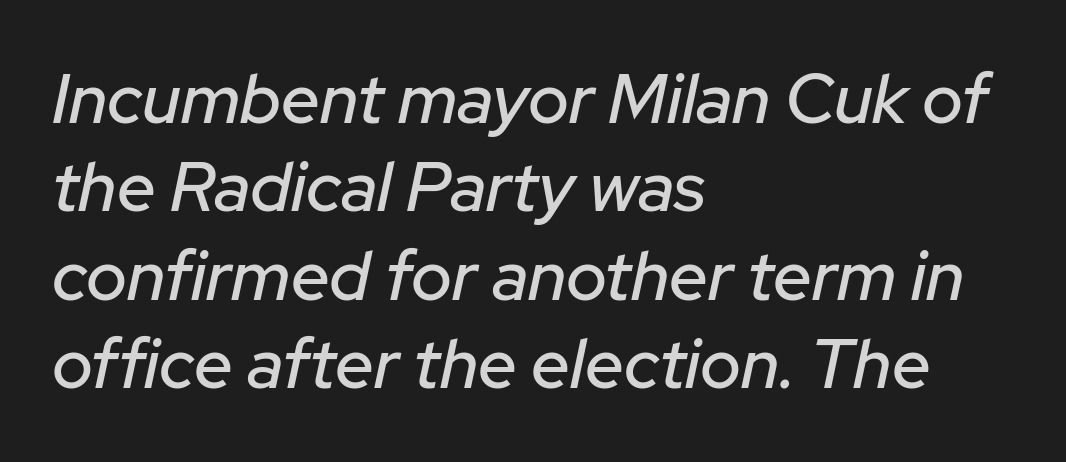
{"italic": "yes", "lean": "right", "slant_degrees": 12, "width": "normal", "stroke_contrast": "low", "x_height": "medium", "monospaced": "no", "underline": "no", "align": "left", "line_spacing": "normal", "line_spacing_ratio": 1.28, "letter_spacing": "normal", "letter_spacing_em": 0.0, "glyph_px": 69}
